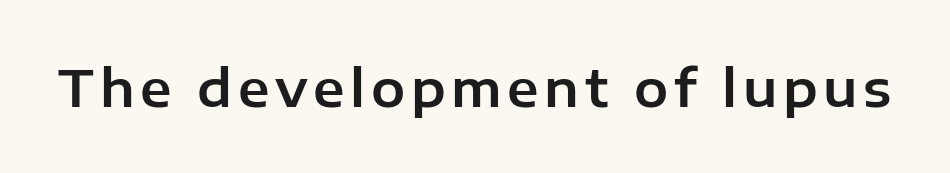
You could not count columns in this text — the font is proportionally spaced. Unmarked baselines from the first word to the last. The type sits square on the baseline with zero lean. The letters carry no serifs — their stems end cleanly without finishing strokes.
